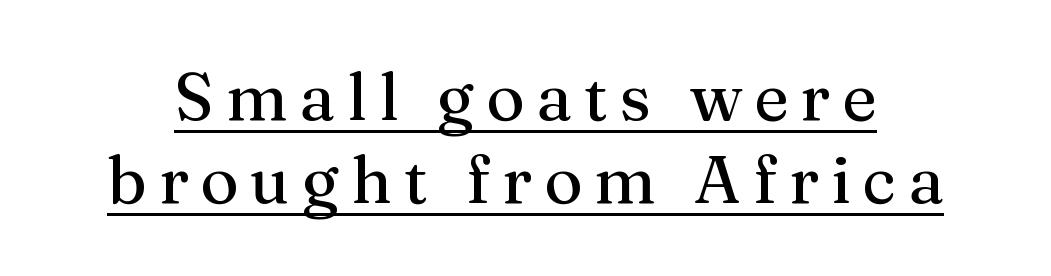
Q: Is the text italic (slanted)? A: No, it is upright.
Q: Is the typeface a serif or a sans-serif typeface? A: Serif.
Q: Is the text underlined? A: Yes.
Q: Is the spacing between lines tight, normal or loose? A: Normal.
Q: Width (condensed, normal, or wide)? A: Normal.
Q: Stroke contrast? A: Medium.
Q: x-height? A: Medium.
Q: Monospaced? A: No.
